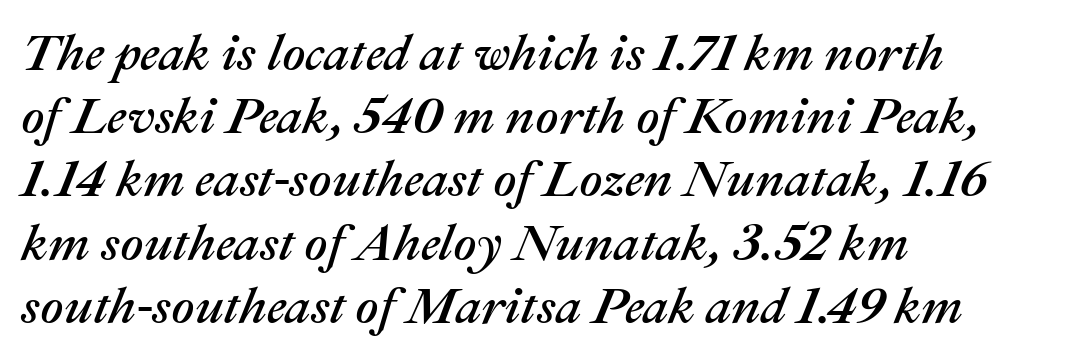
{"italic": "yes", "lean": "right", "slant_degrees": 22, "width": "normal", "stroke_contrast": "medium", "x_height": "medium", "monospaced": "no", "underline": "no", "align": "left", "line_spacing_ratio": 1.24, "letter_spacing": "normal", "letter_spacing_em": 0.0, "glyph_px": 51}
